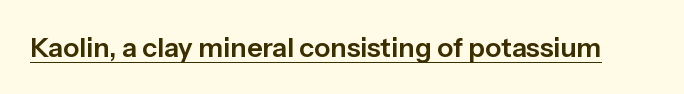
The image shows 27 px text type, upright; set normal letter spacing, underlined.
